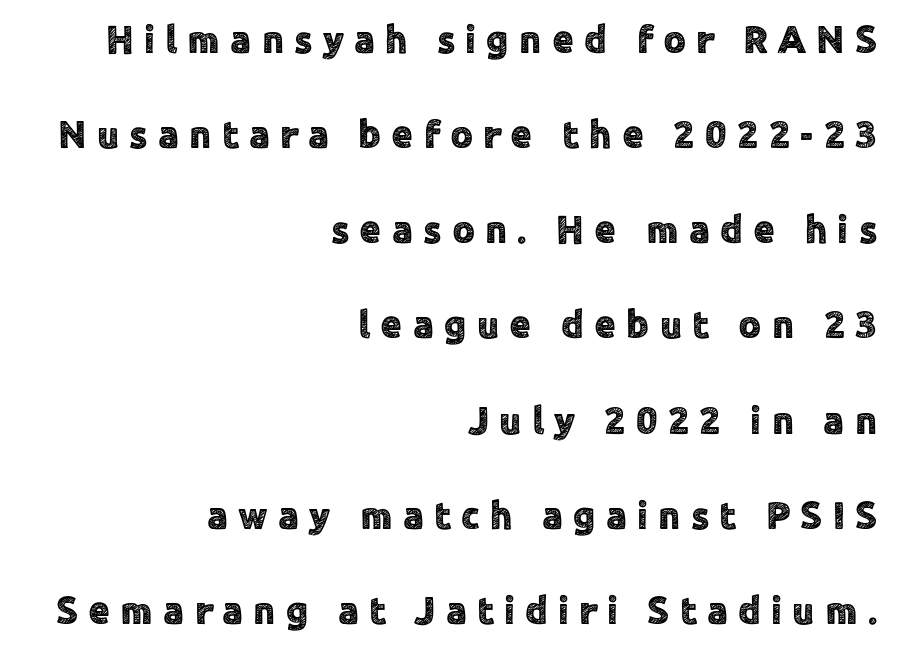
The image shows 39 px sans-serif type, upright; set right-aligned, loose line spacing (2.44x), unusually wide letter spacing (+0.26 em), not underlined; a medium x-height.
